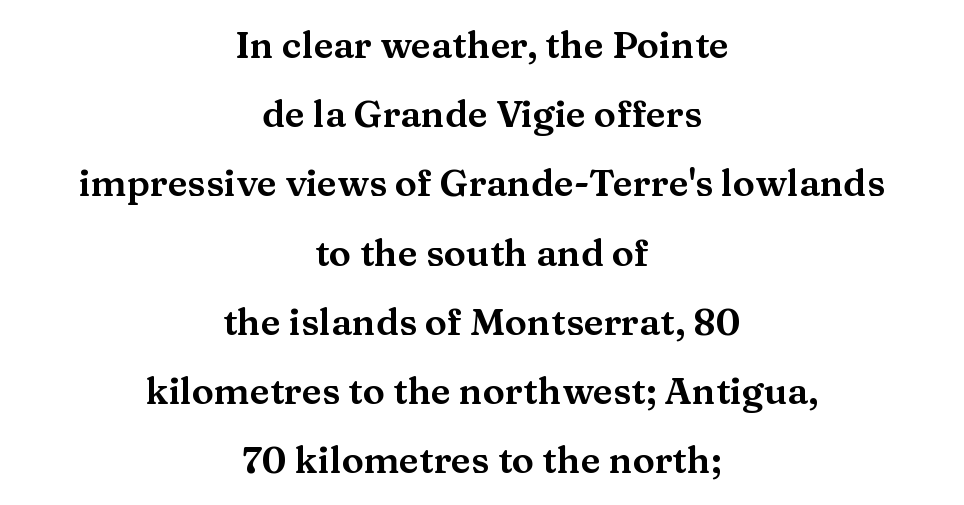
{"serif": "yes", "italic": "no", "width": "wide", "stroke_contrast": "medium", "x_height": "medium", "monospaced": "no", "underline": "no", "align": "center", "line_spacing_ratio": 1.87, "letter_spacing": "normal", "letter_spacing_em": 0.0, "glyph_px": 37}
